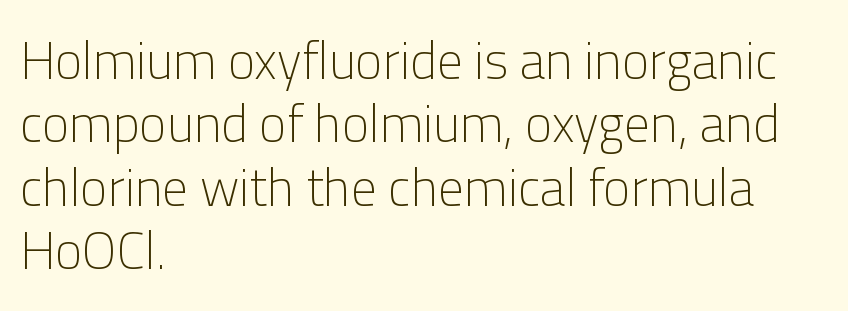
Q: Is the text bold? A: No.
Q: Is the text italic (slanted)? A: No, it is upright.
Q: Is the typeface a serif or a sans-serif typeface? A: Sans-serif.
Q: Is the text underlined? A: No.
Q: How is the paragraph aligned? A: Left-aligned.
Q: Is the spacing between letters normal or unusually wide? A: Normal.
Q: Width (condensed, normal, or wide)? A: Normal.
Q: Stroke contrast? A: Low.
Q: x-height? A: Medium.
Q: Monospaced? A: No.
